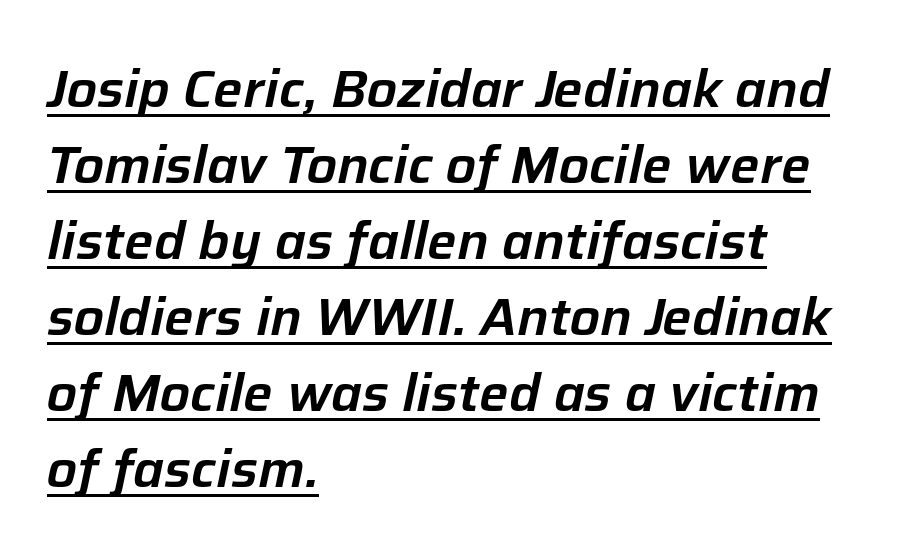
Q: Is the text italic (slanted)? A: Yes, it leans right by about 12 degrees.
Q: Is the text underlined? A: Yes.
Q: How is the paragraph aligned? A: Left-aligned.
Q: Is the spacing between letters normal or unusually wide? A: Normal.
Q: Is the spacing between lines tight, normal or loose? A: Normal.
Q: Width (condensed, normal, or wide)? A: Normal.
Q: Stroke contrast? A: Low.
Q: x-height? A: Medium.
Q: Monospaced? A: No.
